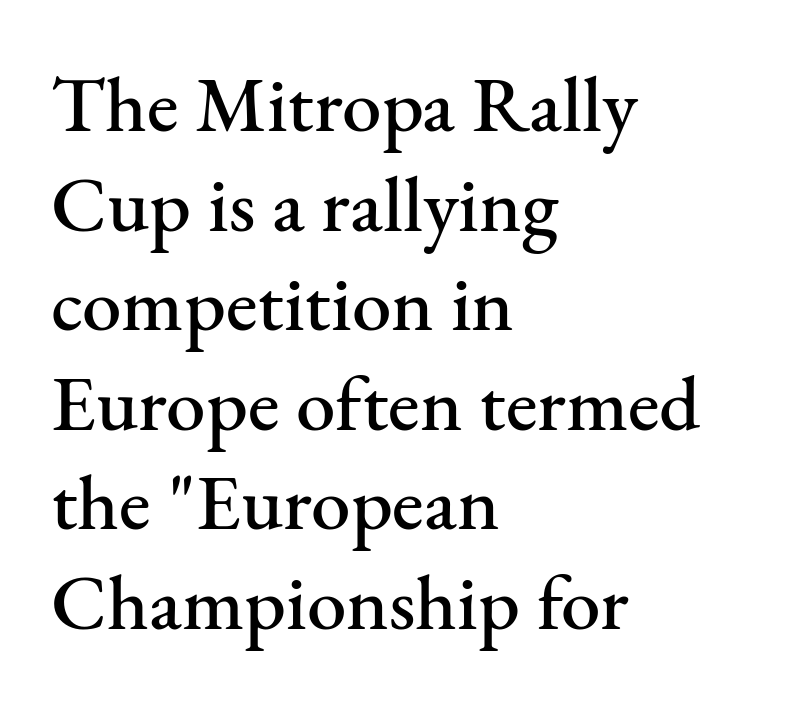
The image shows 79 px serif type, upright; set left-aligned, normal line spacing (1.26x), normal letter spacing, not underlined; medium stroke contrast and a small x-height.
